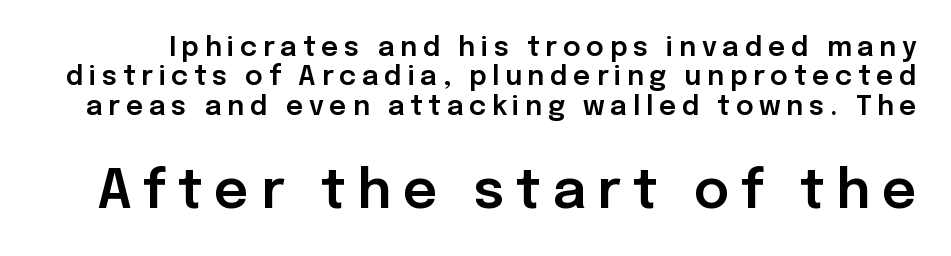
Q: Is the text italic (slanted)? A: No, it is upright.
Q: Is the typeface a serif or a sans-serif typeface? A: Sans-serif.
Q: Is the text underlined? A: No.
Q: Is the spacing between letters normal or unusually wide? A: Unusually wide.
Q: Is the spacing between lines tight, normal or loose? A: Tight.
Q: Which block of text is set in a larger size, the first (top) or the second (bottom)? A: The second (bottom) one.
Q: Width (condensed, normal, or wide)? A: Normal.
Q: Stroke contrast? A: Low.
Q: x-height? A: Medium.
Q: Monospaced? A: No.
